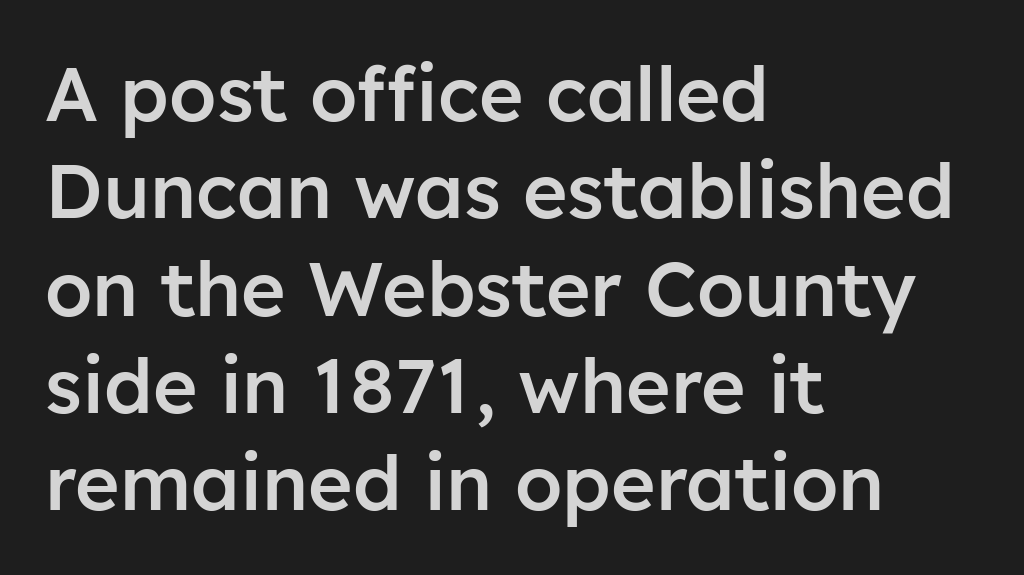
The image shows 76 px semibold sans-serif type, upright; set left-aligned, normal line spacing (1.28x), normal letter spacing, not underlined; low stroke contrast and a medium x-height.
